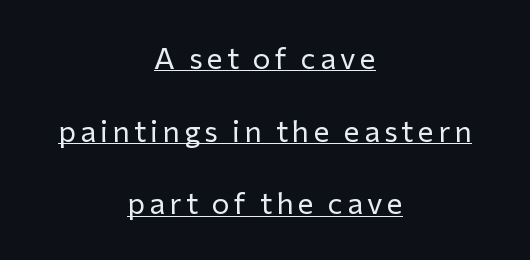
{"serif": "no", "italic": "no", "bold": "no", "weight": "regular", "width": "normal", "stroke_contrast": "low", "x_height": "medium", "monospaced": "no", "underline": "yes", "align": "center", "line_spacing": "loose", "line_spacing_ratio": 2.42, "glyph_px": 30}
